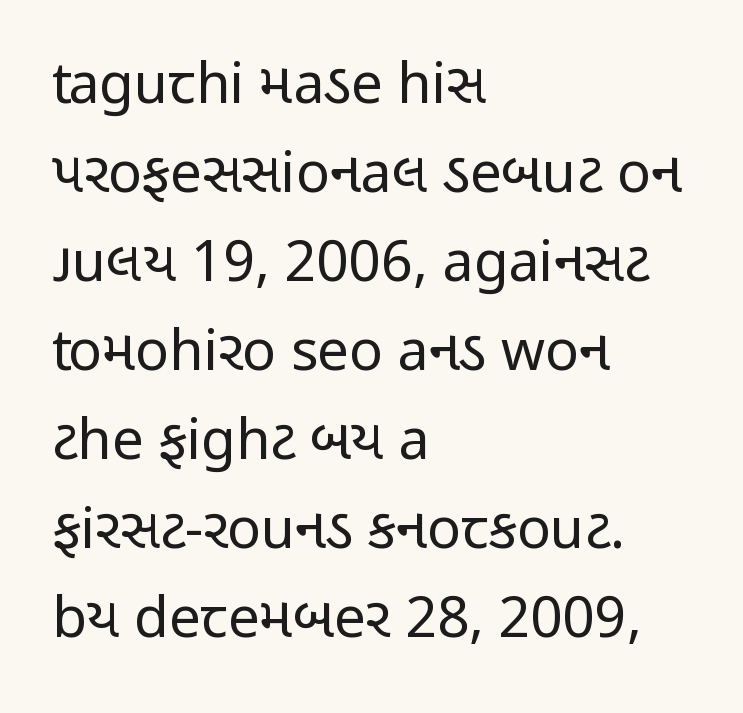
The compositor pushed each line to the left boundary. Are there feet on the stems? There aren't — it's a sans. Character widths vary here, with narrow letters taking less room than wide ones. No letter is thick-stroked: the sample isn't bold.
